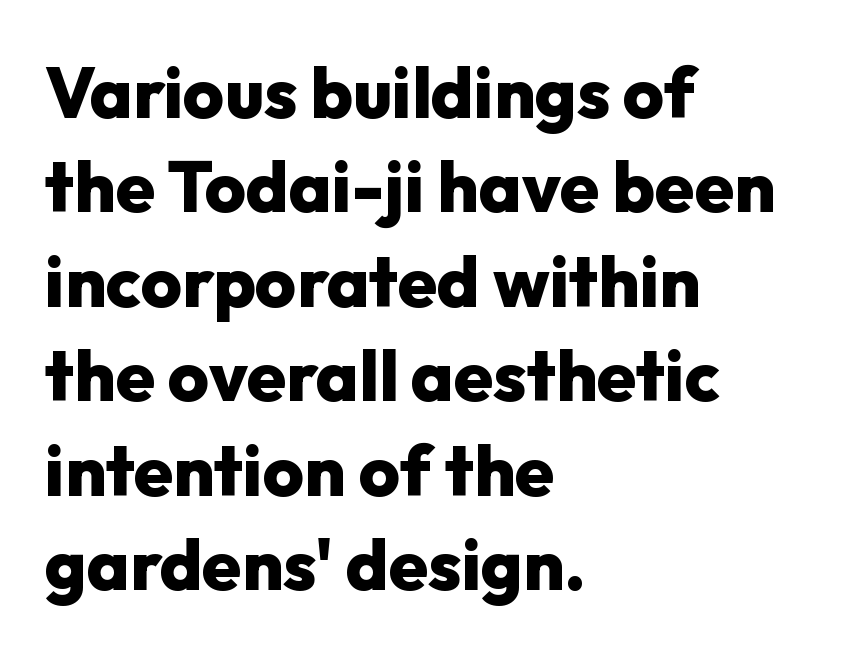
The image shows 71 px heavy sans-serif type, upright; set left-aligned, normal line spacing (1.33x), normal letter spacing, not underlined; low stroke contrast and a medium x-height.
